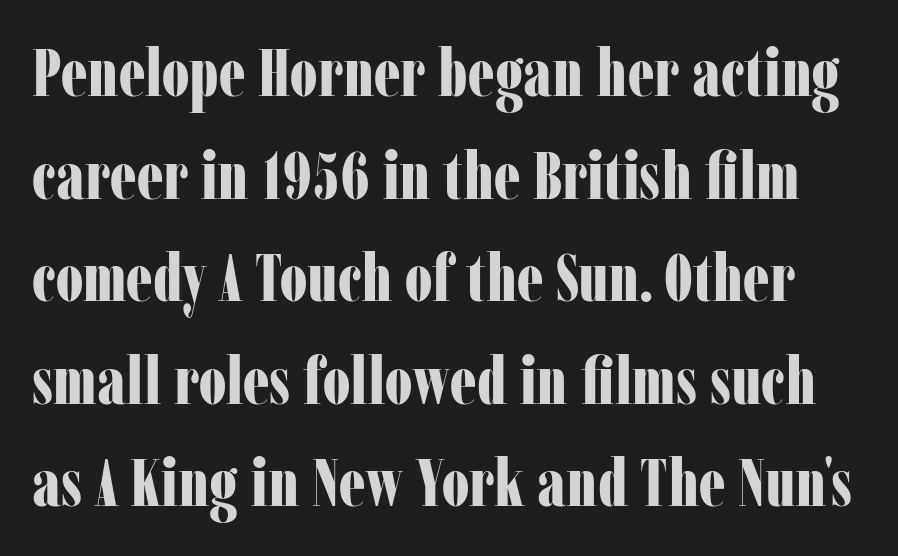
Q: Is the text bold? A: Yes.
Q: Is the text italic (slanted)? A: No, it is upright.
Q: Is the typeface a serif or a sans-serif typeface? A: Serif.
Q: Is the text underlined? A: No.
Q: Is the spacing between letters normal or unusually wide? A: Normal.
Q: Is the spacing between lines tight, normal or loose? A: Normal.
Q: Width (condensed, normal, or wide)? A: Condensed.
Q: Stroke contrast? A: Low.
Q: x-height? A: Medium.
Q: Monospaced? A: No.
